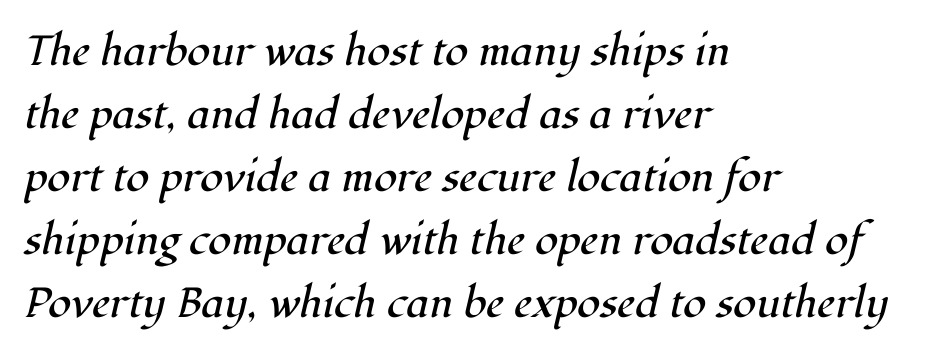
Each letter keeps its own natural width here, so spacing adapts to shape. Nobody touched the tracking dial on this one. Unbolded letterforms with no extra heft. Letters rest on an invisible, unmarked baseline. Small tapered or slab feet sit at the stroke ends, so this counts as serif. Tall strokes in this sample are angled rather than plumb.
